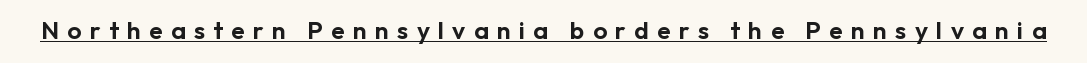
Q: Is the text italic (slanted)? A: No, it is upright.
Q: Is the text underlined? A: Yes.
Q: Is the spacing between letters normal or unusually wide? A: Unusually wide.
